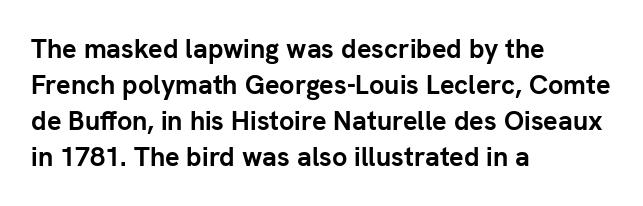
Is there much room between lines? A standard amount, neither cramped nor airy. This rendering features lettering with no underline. The typography opts for an upright posture over an oblique one. Standard letterfit; no display-style spreading of the glyphs. Line starts are locked; line ends wander. Heavy-handed strokes throughout: this text is bold.
